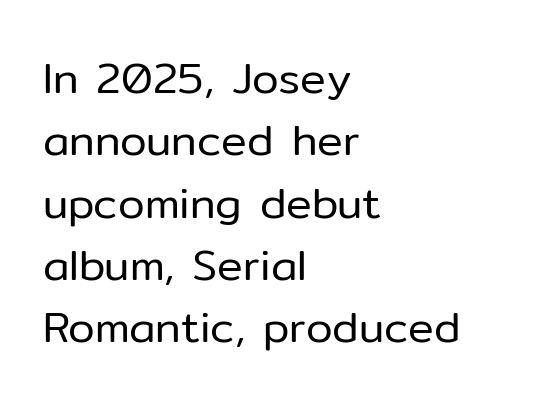
There is no visible air inserted between adjacent glyphs. When letters stand straight like this, we call the style roman or upright. Weight: regular or lighter. Students, observe: this is what conventionally led text looks like.
